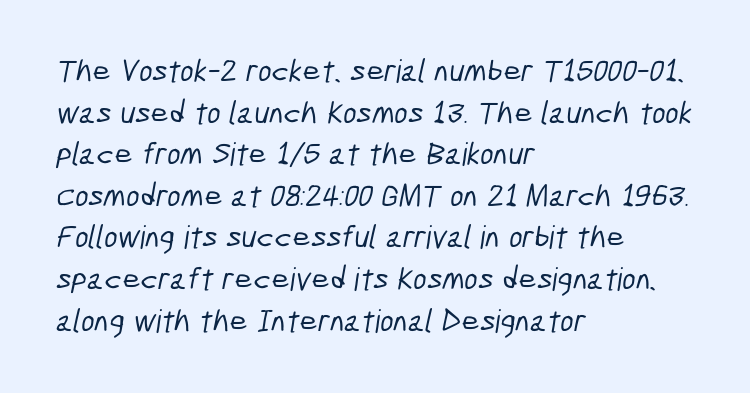
Q: Is the typeface a serif or a sans-serif typeface? A: Sans-serif.
Q: Is the text underlined? A: No.
Q: How is the paragraph aligned? A: Left-aligned.
Q: Is the spacing between letters normal or unusually wide? A: Normal.
Q: Is the spacing between lines tight, normal or loose? A: Normal.
Q: Width (condensed, normal, or wide)? A: Condensed.
Q: Stroke contrast? A: Low.
Q: x-height? A: Medium.
Q: Monospaced? A: No.
